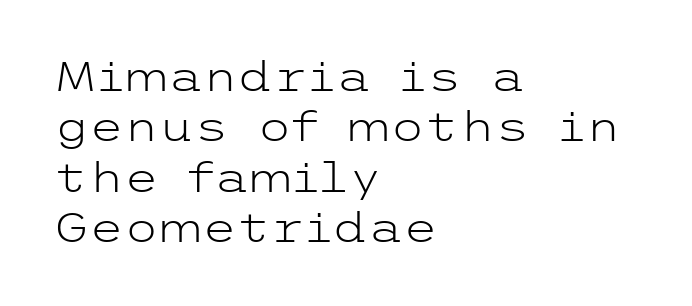
Rule under the text: the space is simply empty. Visually the block forms a straight wall on the left and a jagged coastline on the right. Evenly set lines give the paragraph a standard silhouette. This sample uses a sans-serif face. Summary of weight: not heavy and not bold.
